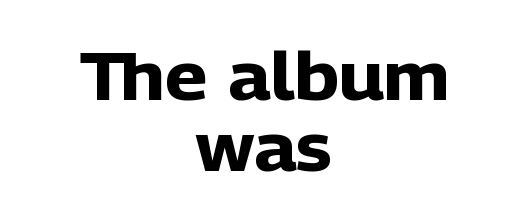
Heavy-handed strokes throughout: this text is bold. How would I describe the line gaps? Narrow and economical. Which margin do the lines hug? Neither — every line sits in the middle. A clean baseline with only descenders dipping below it. The letters advance in unequal steps, a hallmark of proportional type.
